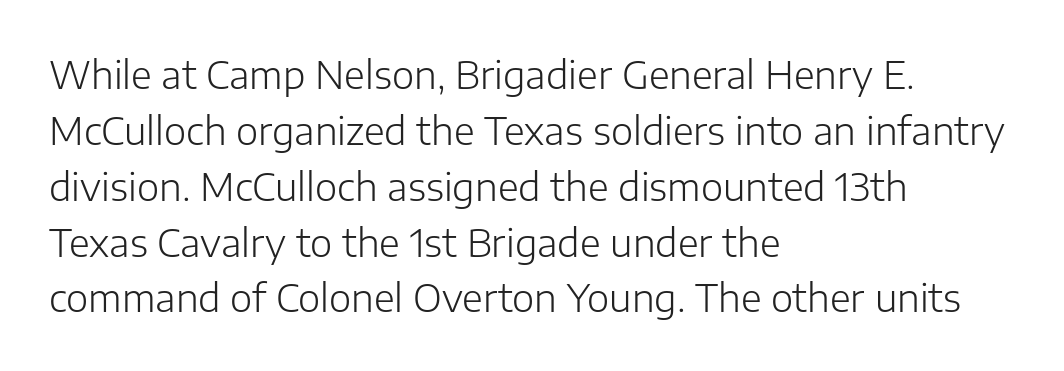
Q: Is the text bold? A: No.
Q: Is the text italic (slanted)? A: No, it is upright.
Q: Is the typeface a serif or a sans-serif typeface? A: Sans-serif.
Q: Is the text underlined? A: No.
Q: How is the paragraph aligned? A: Left-aligned.
Q: Is the spacing between letters normal or unusually wide? A: Normal.
Q: Is the spacing between lines tight, normal or loose? A: Normal.
Q: Width (condensed, normal, or wide)? A: Normal.
Q: Stroke contrast? A: Low.
Q: x-height? A: Medium.
Q: Monospaced? A: No.
